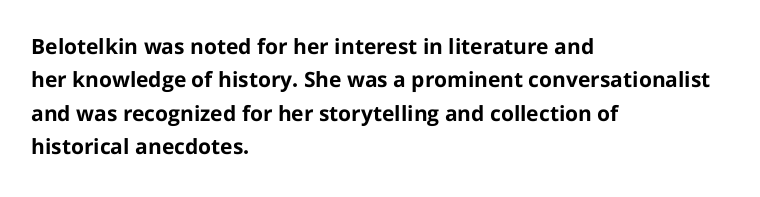
The image shows 21 px bold type, upright; set left-aligned, normal line spacing (1.59x), normal letter spacing, not underlined.
